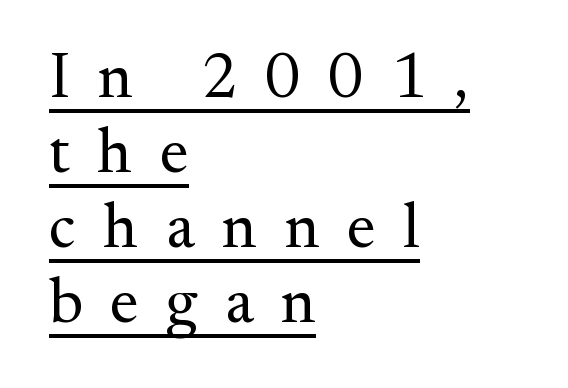
{"serif": "yes", "italic": "no", "bold": "no", "weight": "regular", "width": "normal", "stroke_contrast": "medium", "x_height": "small", "monospaced": "no", "underline": "yes", "align": "left", "line_spacing_ratio": 1.17, "letter_spacing": "wide", "letter_spacing_em": 0.43, "glyph_px": 64}
